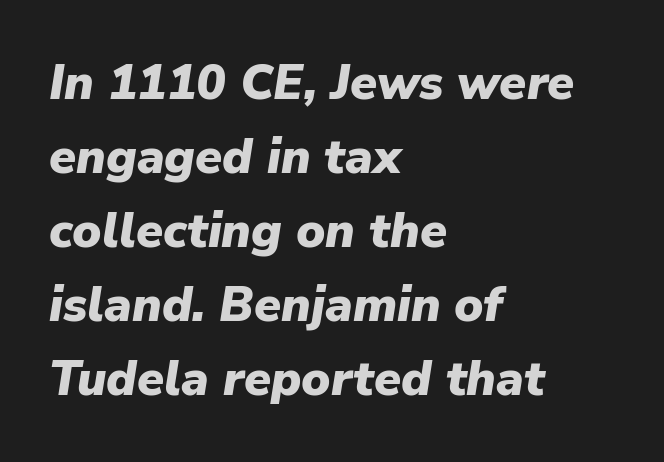
Honestly, the row spacing looks completely unremarkable. The face used here is proportionally spaced, like ordinary book or web type. The lines are quadded left. Bold? Absolutely — the strokes are thick and heavy. Students, note that the glyphs here touch the page at normal intervals.
